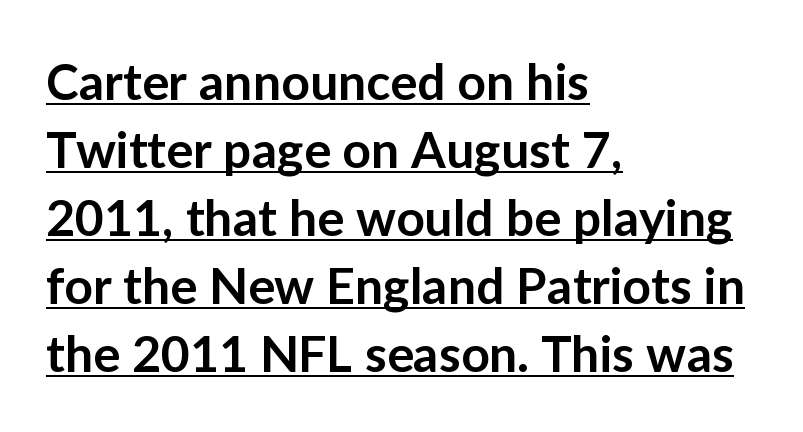
The image shows 50 px semibold sans-serif type, upright; set left-aligned, normal line spacing (1.36x), normal letter spacing, underlined; low stroke contrast and a medium x-height.
